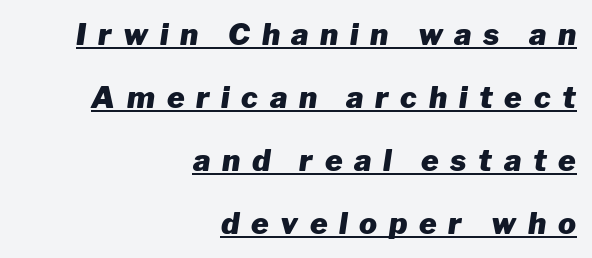
Quick note: interline space is abundant. The lines are quadded right. Look at the tracking — it's clearly loosened, letters drifting apart. Heavy, bold letterforms.
